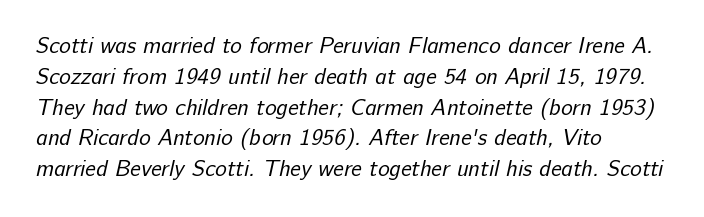
Glance below the letters and you will spot only blank space. Vertical spacing — default. Spacing between characters is what you'd get straight out of the box. Does the copy run flush right? No — it runs flush left. The typeface has the unassuming heft of standard copy or less.
